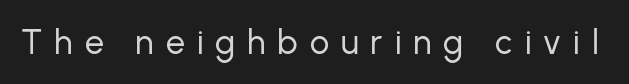
The image shows 34 px regular-weight sans-serif type, upright; set unusually wide letter spacing (+0.35 em), not underlined; low stroke contrast and a medium x-height.
